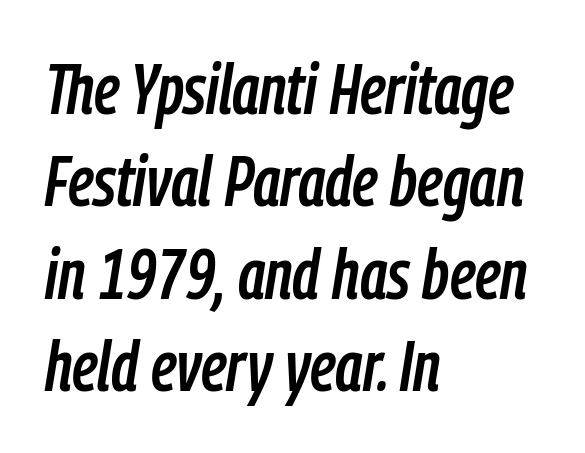
The image shows 71 px condensed type, italic (leaning right); set left-aligned, normal line spacing (1.3x), normal letter spacing, not underlined; low stroke contrast and a medium x-height.
